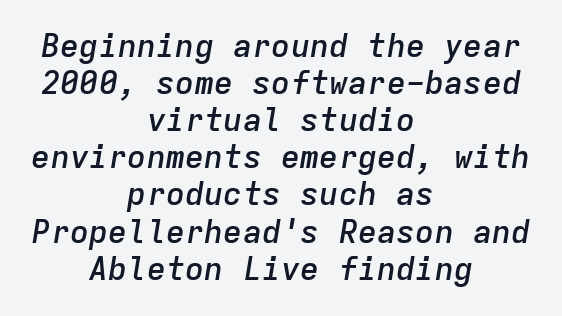
Q: Is the text bold? A: Semi-bold.
Q: Is the text italic (slanted)? A: Yes, it leans right by about 9 degrees.
Q: Is the text underlined? A: No.
Q: How is the paragraph aligned? A: Centered.
Q: Is the spacing between letters normal or unusually wide? A: Normal.
Q: Width (condensed, normal, or wide)? A: Normal.
Q: Stroke contrast? A: Low.
Q: x-height? A: Medium.
Q: Monospaced? A: Yes.
